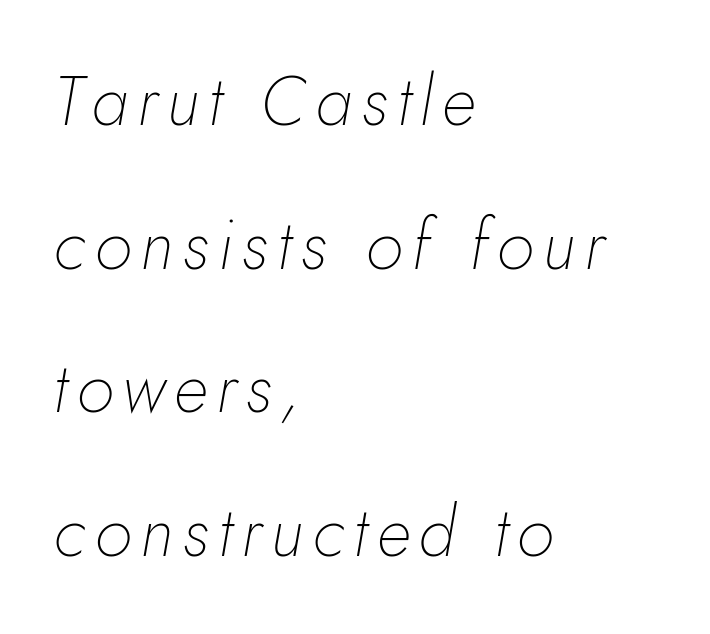
Q: Is the text bold? A: No.
Q: Is the text italic (slanted)? A: Yes, it leans right by about 10 degrees.
Q: Is the text underlined? A: No.
Q: How is the paragraph aligned? A: Left-aligned.
Q: Is the spacing between lines tight, normal or loose? A: Loose.
Q: Width (condensed, normal, or wide)? A: Normal.
Q: Stroke contrast? A: Low.
Q: x-height? A: Small.
Q: Monospaced? A: No.
